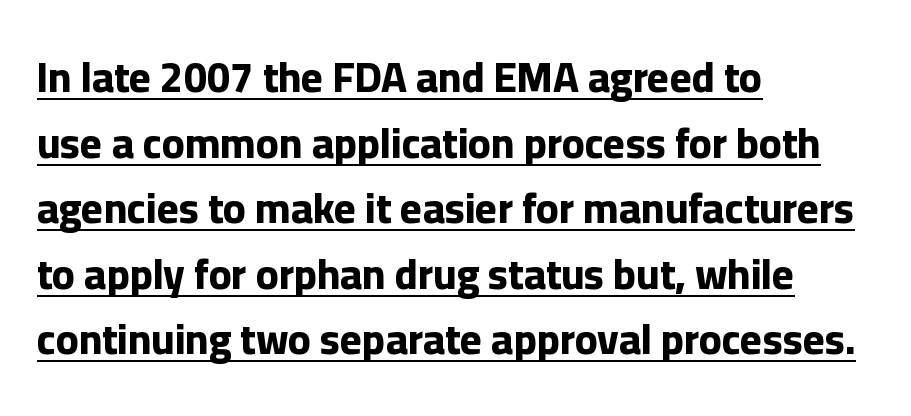
Q: Is the text bold? A: Yes.
Q: Is the text italic (slanted)? A: No, it is upright.
Q: Is the typeface a serif or a sans-serif typeface? A: Sans-serif.
Q: Is the text underlined? A: Yes.
Q: How is the paragraph aligned? A: Left-aligned.
Q: Is the spacing between letters normal or unusually wide? A: Normal.
Q: Is the spacing between lines tight, normal or loose? A: Normal.
Q: Width (condensed, normal, or wide)? A: Normal.
Q: Stroke contrast? A: Low.
Q: x-height? A: Medium.
Q: Monospaced? A: No.
